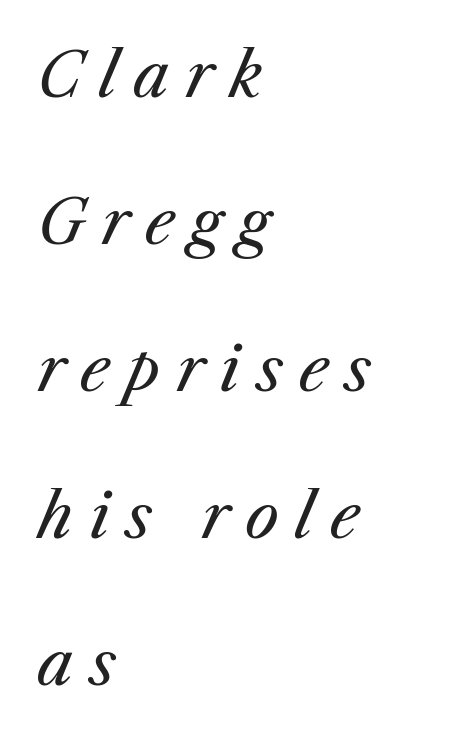
The image shows 60 px regular-weight type, italic (leaning right); set left-aligned, loose line spacing (2.45x), unusually wide letter spacing (+0.27 em), not underlined; medium stroke contrast and a medium x-height.
